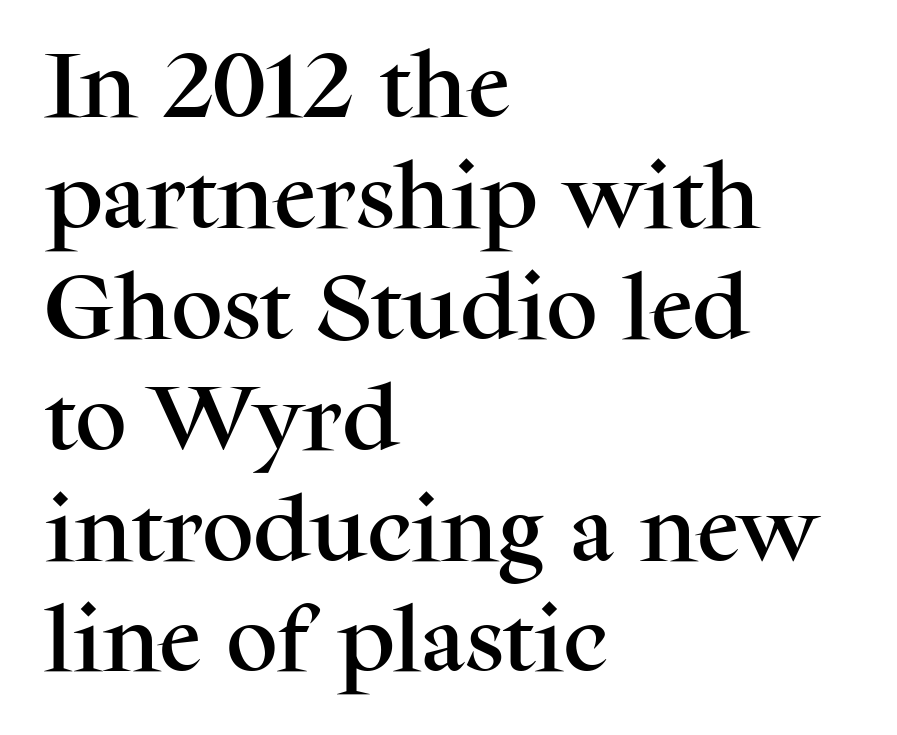
The image shows 72 px serif type, upright; set left-aligned, normal line spacing (1.54x), normal letter spacing, not underlined; medium stroke contrast and a medium x-height.
